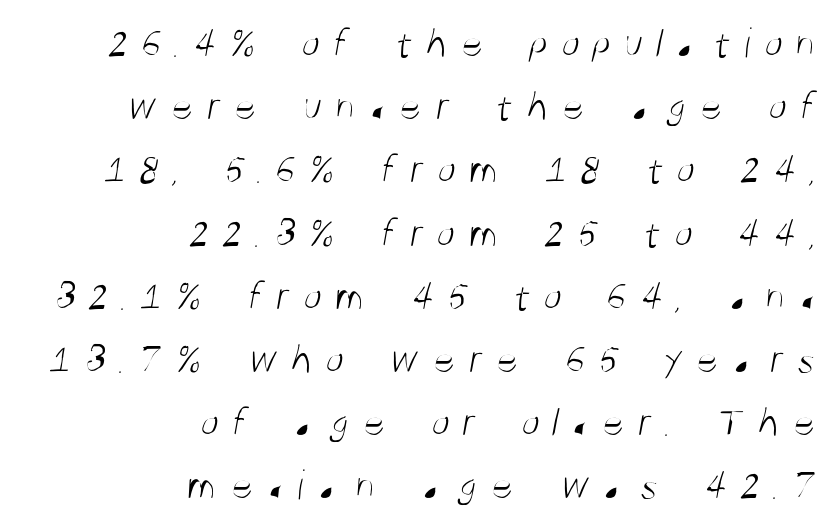
{"serif": "no", "bold": "no", "weight": "light", "width": "condensed", "stroke_contrast": "medium", "x_height": "large", "monospaced": "no", "underline": "no", "align": "right", "line_spacing": "normal", "line_spacing_ratio": 1.47, "letter_spacing": "wide", "letter_spacing_em": 0.3, "glyph_px": 43}
